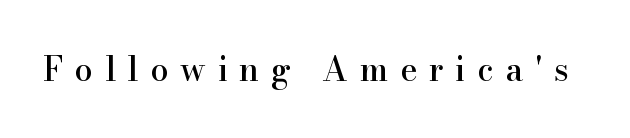
The image shows 33 px serif type, upright; set unusually wide letter spacing (+0.35 em), not underlined; high stroke contrast and a small x-height.
